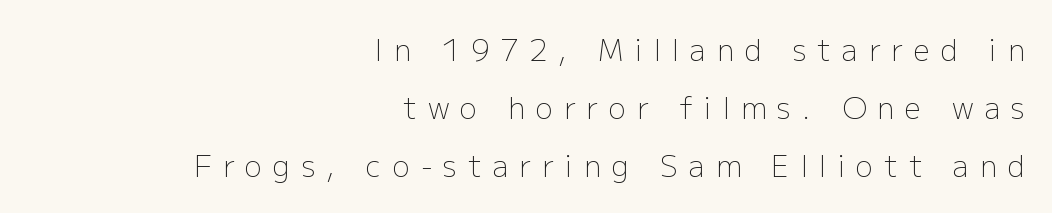
The image shows 29 px light sans-serif type, upright; set right-aligned, loose line spacing (2.0x), unusually wide letter spacing (+0.38 em), not underlined; low stroke contrast and a medium x-height.
